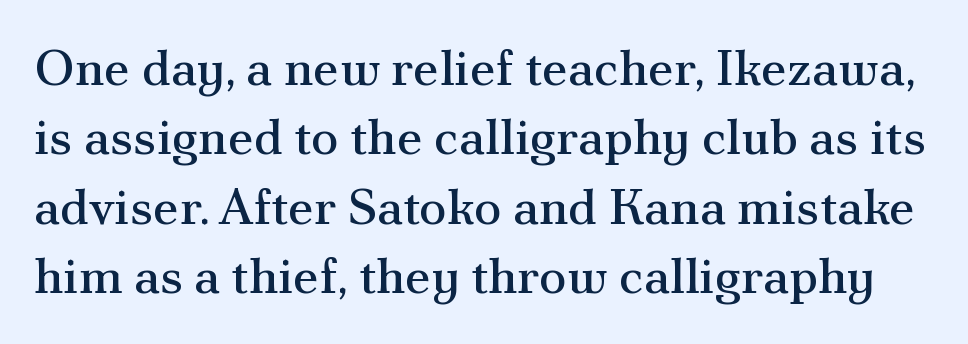
The gaps between neighbouring characters are ordinary and unremarkable. The foot of each line stays bare and open. Weight class: somewhere from thin through regular. Classification — serif.
